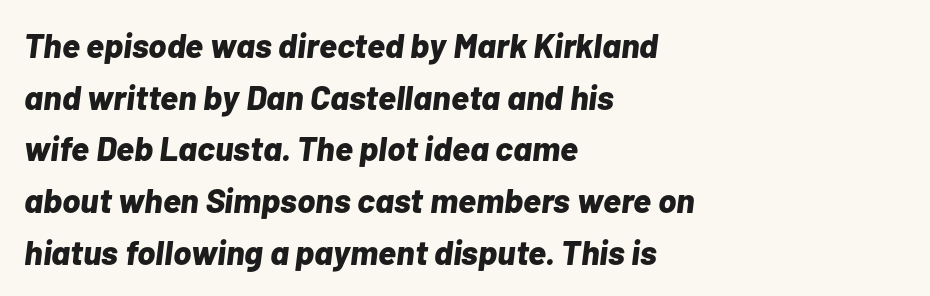
Q: Is the text bold? A: Yes.
Q: Is the text italic (slanted)? A: Yes, it leans right by about 7 degrees.
Q: Is the text underlined? A: No.
Q: How is the paragraph aligned? A: Left-aligned.
Q: Is the spacing between letters normal or unusually wide? A: Normal.
Q: Is the spacing between lines tight, normal or loose? A: Normal.
Q: Width (condensed, normal, or wide)? A: Normal.
Q: Stroke contrast? A: Low.
Q: x-height? A: Medium.
Q: Monospaced? A: No.
